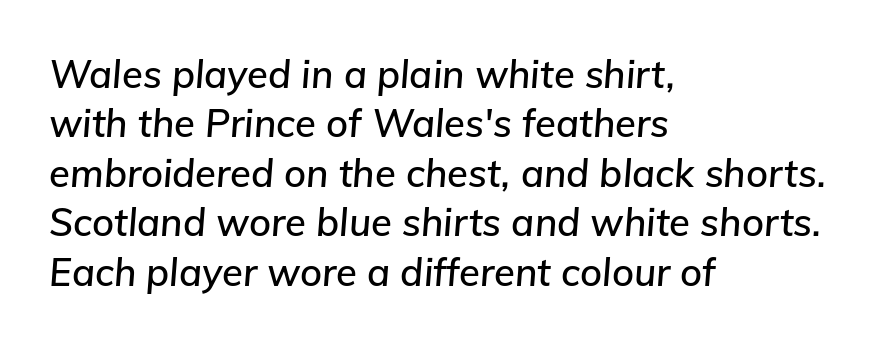
{"italic": "yes", "lean": "right", "slant_degrees": 5, "width": "normal", "stroke_contrast": "low", "x_height": "medium", "monospaced": "no", "underline": "no", "align": "left", "line_spacing": "normal", "line_spacing_ratio": 1.3, "letter_spacing": "normal", "letter_spacing_em": 0.0, "glyph_px": 38}
